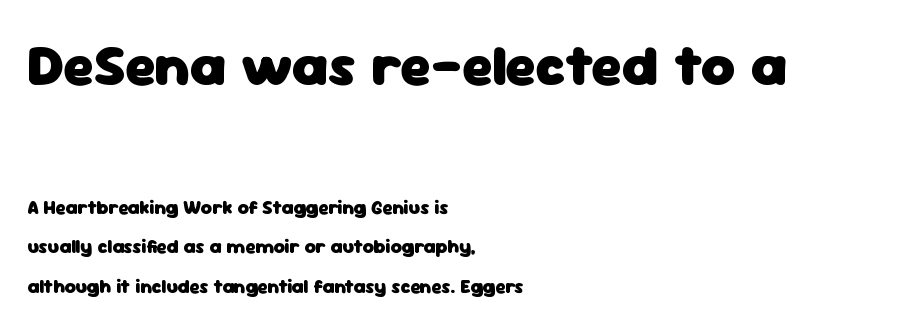
{"serif": "no", "italic": "no", "bold": "yes", "weight": "heavy", "width": "normal", "stroke_contrast": "low", "x_height": "medium", "monospaced": "no", "underline": "no", "align": "left", "line_spacing": "loose", "line_spacing_ratio": 2.09, "letter_spacing": "normal", "letter_spacing_em": 0.0, "larger_block": "first", "size_ratio": 3.05, "glyph_px": 58}
